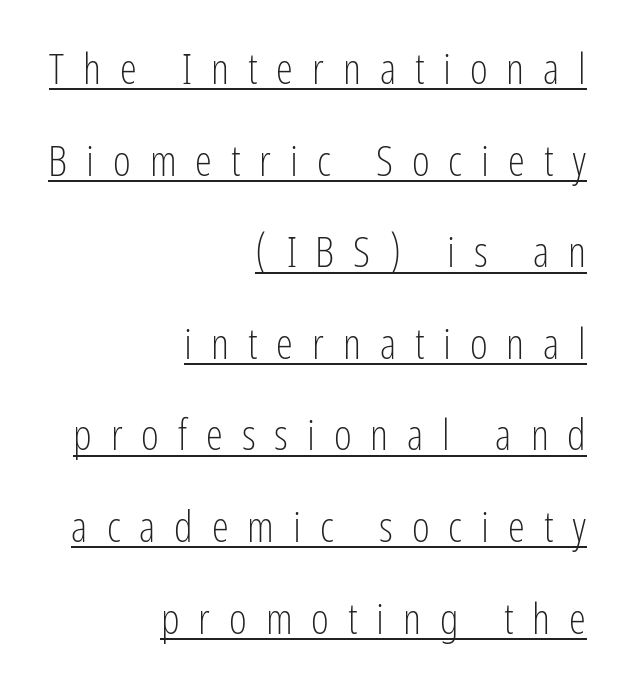
The image shows 43 px light, condensed sans-serif type, upright; set right-aligned, loose line spacing (2.13x), unusually wide letter spacing (+0.44 em), underlined; low stroke contrast and a medium x-height.
